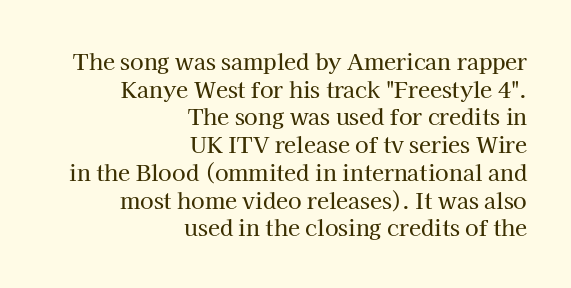
{"italic": "no", "underline": "no", "align": "right", "line_spacing": "normal", "line_spacing_ratio": 1.26, "letter_spacing": "normal", "letter_spacing_em": 0.0, "glyph_px": 22}
